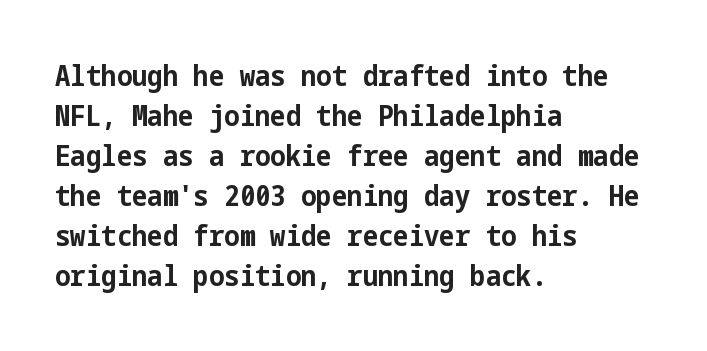
Type style note: lacks serifs. In terms of weight, the rendering is a true, heavy bold. Style check: upright. Layout note: lines flush left.
